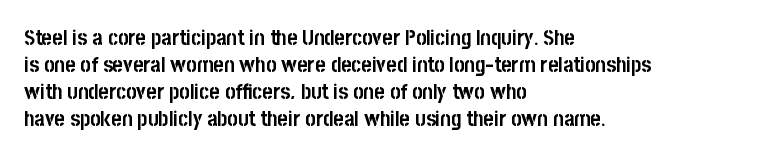
Q: Is the text bold? A: Yes.
Q: Is the text italic (slanted)? A: No, it is upright.
Q: Is the text underlined? A: No.
Q: How is the paragraph aligned? A: Left-aligned.
Q: Is the spacing between letters normal or unusually wide? A: Normal.
